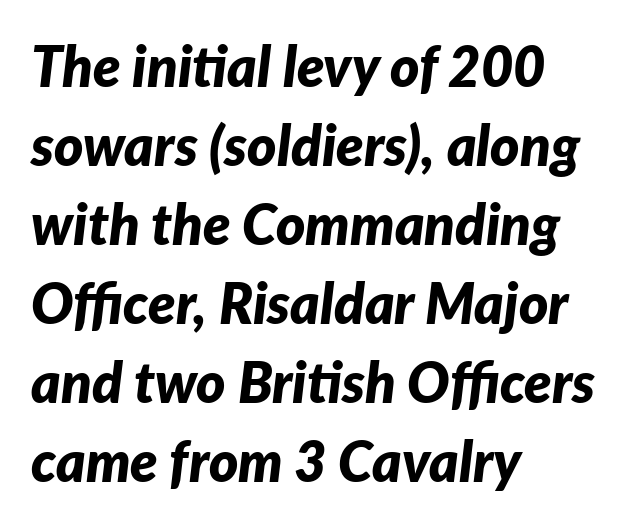
The image shows 56 px bold type, italic (leaning right); set left-aligned, normal line spacing (1.41x), normal letter spacing, not underlined; low stroke contrast and a medium x-height.
